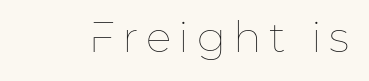
Note the varied advance widths — an 'i' is clearly narrower than an 'm'. No letter is thick-stroked: the sample isn't bold. The area under the type is left untouched. Italic: no, the glyphs are upright roman.
